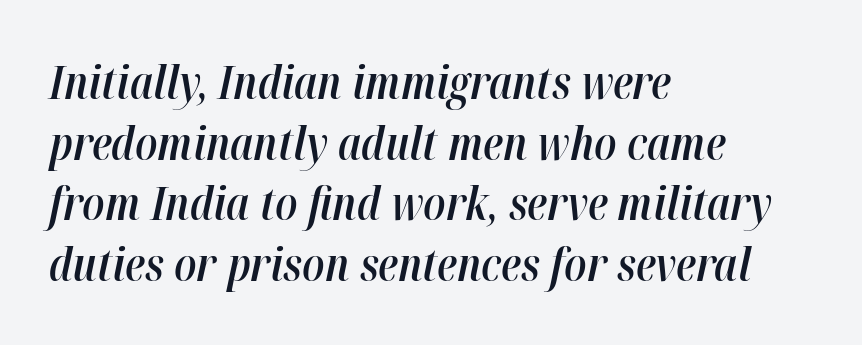
These lines are rendered in a variable-pitch font. Is there much room between lines? A standard amount, neither cramped nor airy. Weight: semibold (demi). How are the letters spaced? Ordinarily, with no added tracking.
